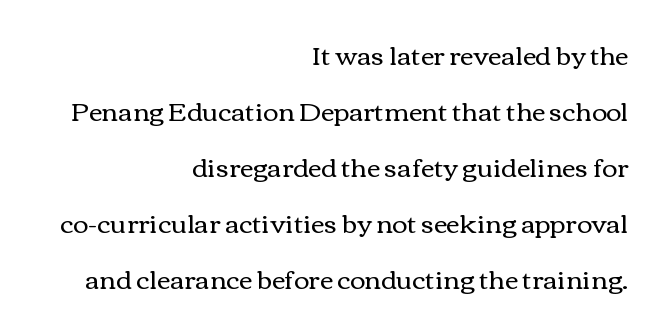
Q: Is the text bold? A: No.
Q: Is the text italic (slanted)? A: No, it is upright.
Q: Is the text underlined? A: No.
Q: How is the paragraph aligned? A: Right-aligned.
Q: Is the spacing between letters normal or unusually wide? A: Normal.
Q: Is the spacing between lines tight, normal or loose? A: Loose.
